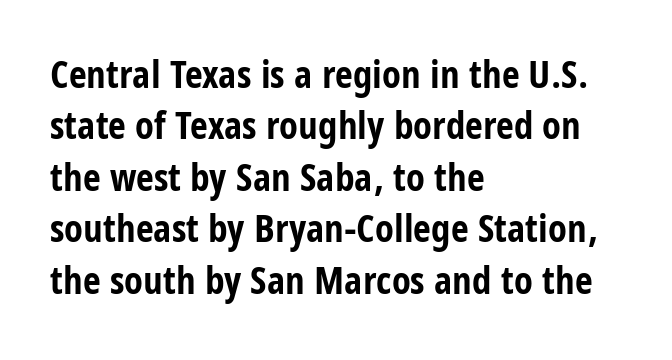
The image shows 39 px bold, condensed sans-serif type, upright; set left-aligned, normal line spacing (1.32x), normal letter spacing, not underlined; low stroke contrast and a large x-height.
